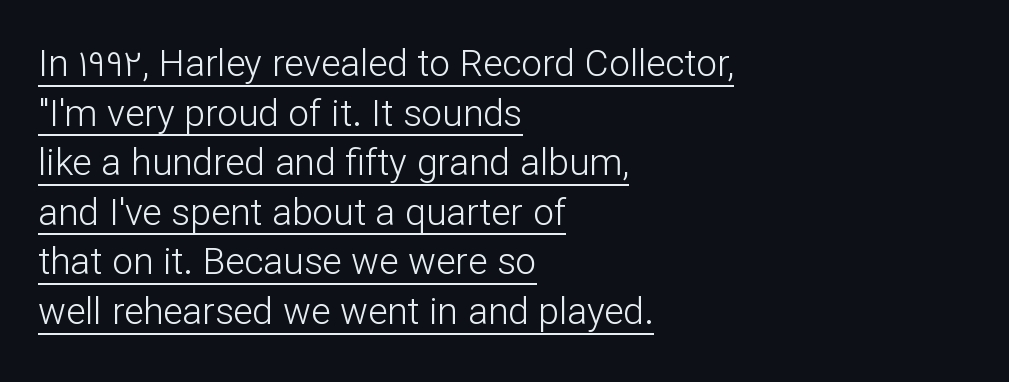
{"serif": "no", "italic": "no", "bold": "no", "weight": "light", "width": "normal", "stroke_contrast": "low", "x_height": "medium", "monospaced": "no", "underline": "yes", "align": "left", "line_spacing": "normal", "line_spacing_ratio": 1.34, "letter_spacing": "normal", "letter_spacing_em": 0.0, "glyph_px": 37}
